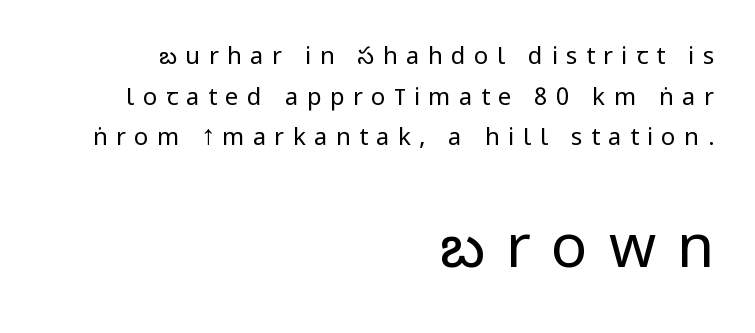
Q: Is the text bold? A: No.
Q: Is the text italic (slanted)? A: No, it is upright.
Q: Is the typeface a serif or a sans-serif typeface? A: Sans-serif.
Q: Is the text underlined? A: No.
Q: How is the paragraph aligned? A: Right-aligned.
Q: Is the spacing between letters normal or unusually wide? A: Unusually wide.
Q: Is the spacing between lines tight, normal or loose? A: Normal.
Q: Which block of text is set in a larger size, the first (top) or the second (bottom)? A: The second (bottom) one.
Q: Width (condensed, normal, or wide)? A: Condensed.
Q: Stroke contrast? A: Low.
Q: x-height? A: Large.
Q: Monospaced? A: No.
